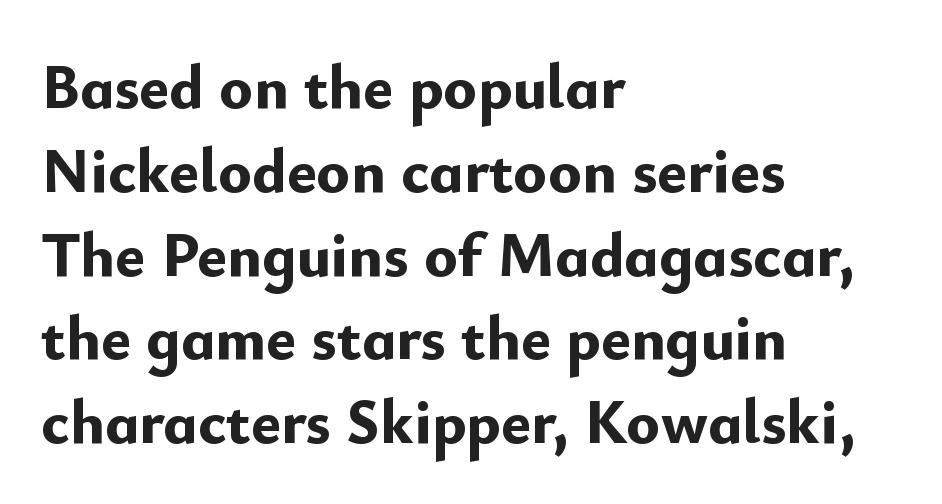
Do the letters lean? They stand straight. The rows are spaced the way most documents space them. Looks like regular typesetting: each glyph gets only the width it needs. Observe the ordinary spacing: letters are neighbours, not strangers.
